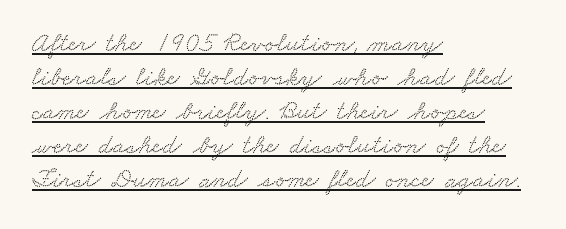
Q: Is the text underlined? A: Yes.
Q: How is the paragraph aligned? A: Left-aligned.
Q: Is the spacing between letters normal or unusually wide? A: Normal.
Q: Is the spacing between lines tight, normal or loose? A: Normal.
